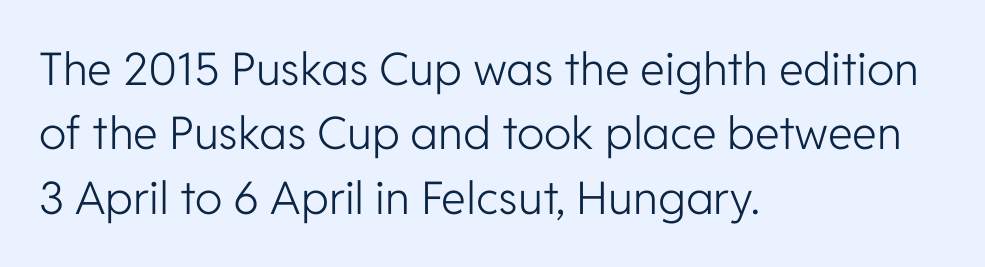
Q: Is the text bold? A: No.
Q: Is the text italic (slanted)? A: No, it is upright.
Q: Is the typeface a serif or a sans-serif typeface? A: Sans-serif.
Q: Is the text underlined? A: No.
Q: How is the paragraph aligned? A: Left-aligned.
Q: Is the spacing between letters normal or unusually wide? A: Normal.
Q: Is the spacing between lines tight, normal or loose? A: Normal.
Q: Width (condensed, normal, or wide)? A: Normal.
Q: Stroke contrast? A: Low.
Q: x-height? A: Medium.
Q: Monospaced? A: No.
